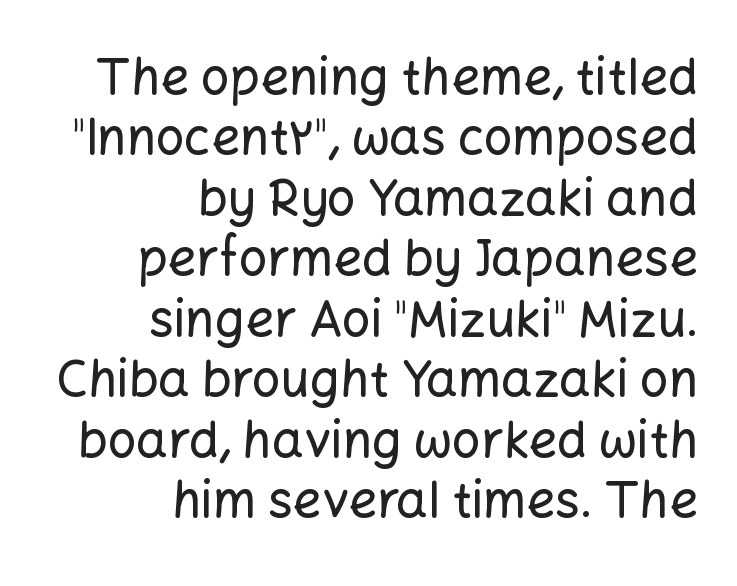
Unmarked baselines from the first word to the last. Classification — sans serif. The setting favours the right margin, as signatures and pull-quotes sometimes do. Is the letter spacing exaggerated? No — it looks like the ordinary default. These lines are rendered in a variable-pitch font. Ascenders rise straight up at ninety degrees.
